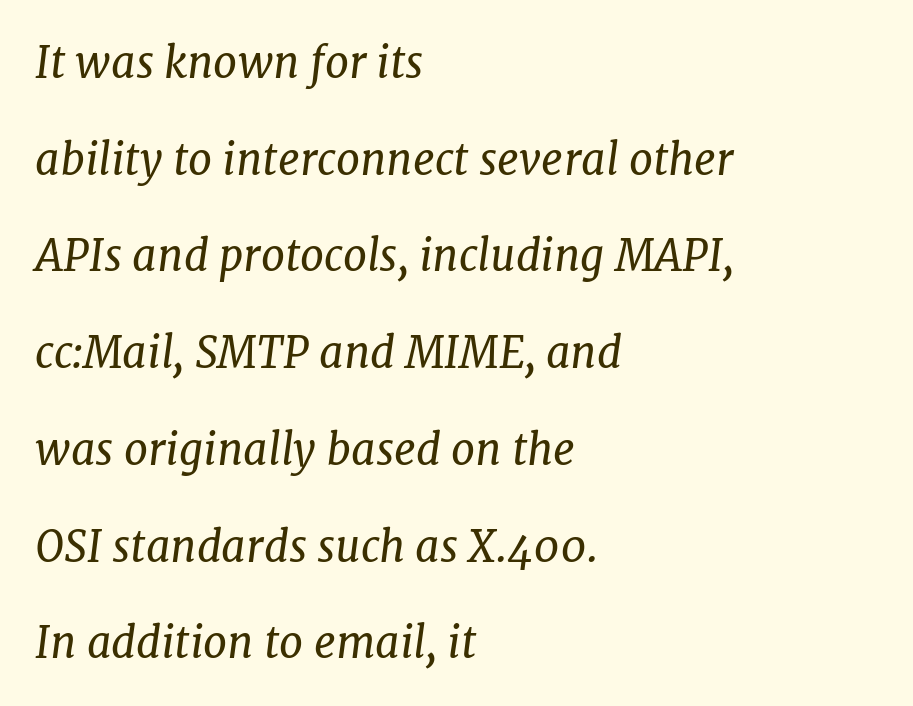
The image shows 43 px regular-weight serif type, italic (leaning right); set left-aligned, loose line spacing (2.25x), normal letter spacing, not underlined; low stroke contrast and a medium x-height.
